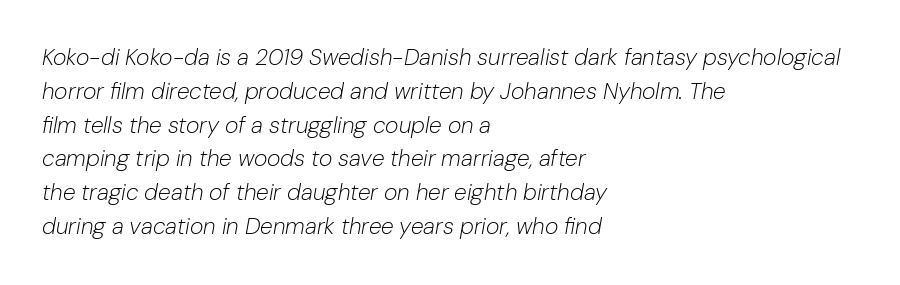
Q: Is the text bold? A: No.
Q: Is the text italic (slanted)? A: Yes, it leans right by about 10 degrees.
Q: Is the text underlined? A: No.
Q: How is the paragraph aligned? A: Left-aligned.
Q: Is the spacing between letters normal or unusually wide? A: Normal.
Q: Is the spacing between lines tight, normal or loose? A: Normal.
